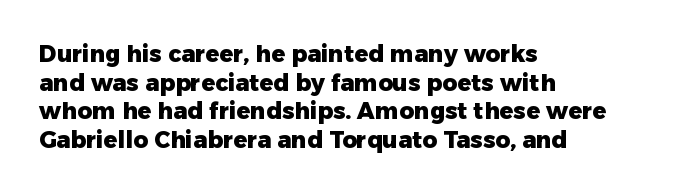
Q: Is the text bold? A: Yes.
Q: Is the text italic (slanted)? A: No, it is upright.
Q: Is the text underlined? A: No.
Q: How is the paragraph aligned? A: Left-aligned.
Q: Is the spacing between letters normal or unusually wide? A: Normal.
Q: Is the spacing between lines tight, normal or loose? A: Normal.
